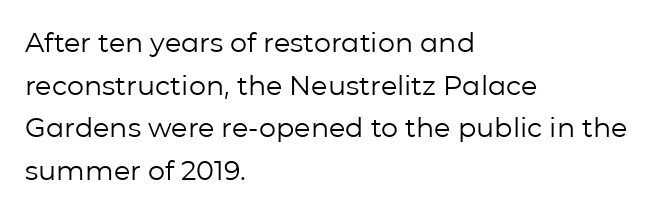
Q: Is the text bold? A: No.
Q: Is the text italic (slanted)? A: No, it is upright.
Q: Is the text underlined? A: No.
Q: How is the paragraph aligned? A: Left-aligned.
Q: Is the spacing between letters normal or unusually wide? A: Normal.
Q: Is the spacing between lines tight, normal or loose? A: Normal.
